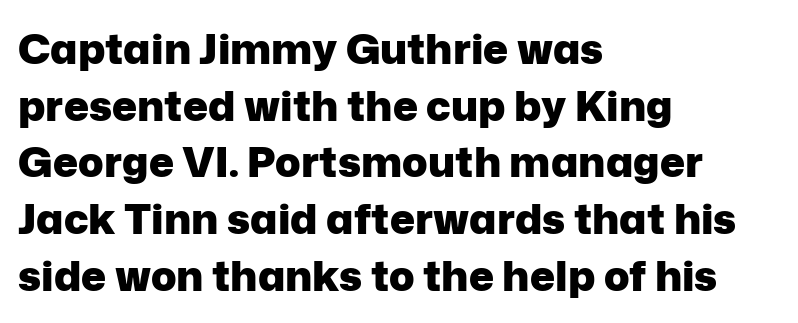
{"serif": "no", "italic": "no", "bold": "yes", "weight": "heavy", "width": "normal", "stroke_contrast": "low", "x_height": "medium", "monospaced": "no", "underline": "no", "align": "left", "line_spacing": "normal", "line_spacing_ratio": 1.35, "letter_spacing": "normal", "letter_spacing_em": 0.0, "glyph_px": 42}
